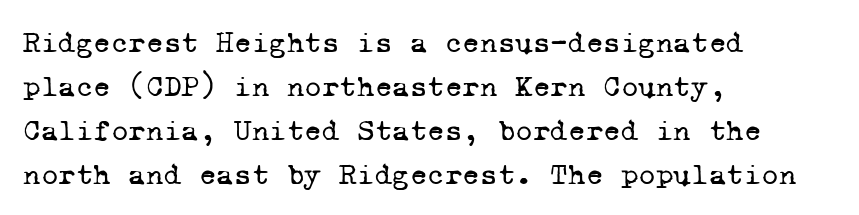
The image shows 30 px regular-weight serif type, monospaced; set left-aligned, normal line spacing (1.47x), normal letter spacing, not underlined; low stroke contrast and a medium x-height.
